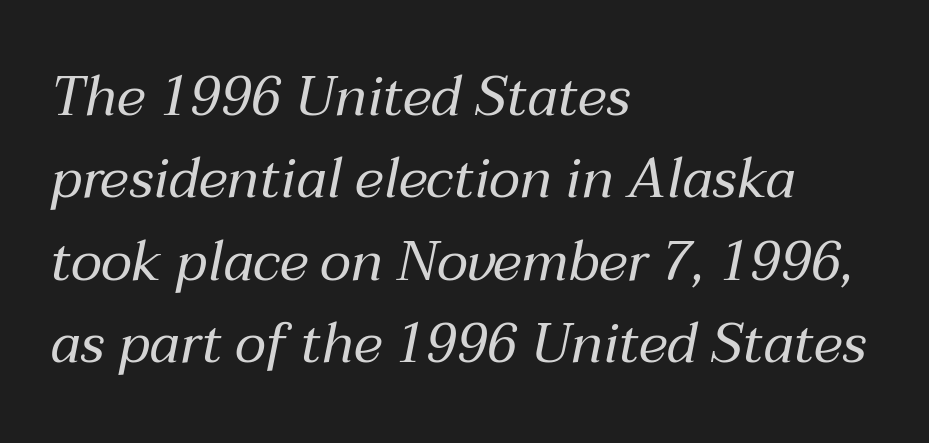
{"italic": "yes", "lean": "right", "slant_degrees": 12, "bold": "no", "weight": "regular", "width": "normal", "stroke_contrast": "medium", "x_height": "medium", "monospaced": "no", "underline": "no", "align": "left", "line_spacing": "normal", "line_spacing_ratio": 1.5, "letter_spacing": "normal", "letter_spacing_em": 0.0, "glyph_px": 55}
